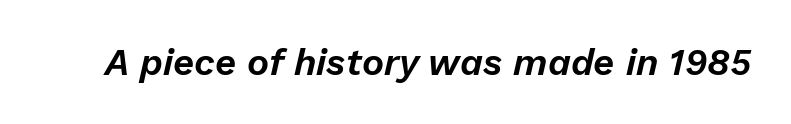
Q: Is the text italic (slanted)? A: Yes, it leans right by about 13 degrees.
Q: Is the text underlined? A: No.
Q: Is the spacing between letters normal or unusually wide? A: Normal.
Q: Width (condensed, normal, or wide)? A: Normal.
Q: Stroke contrast? A: Low.
Q: x-height? A: Medium.
Q: Monospaced? A: No.
